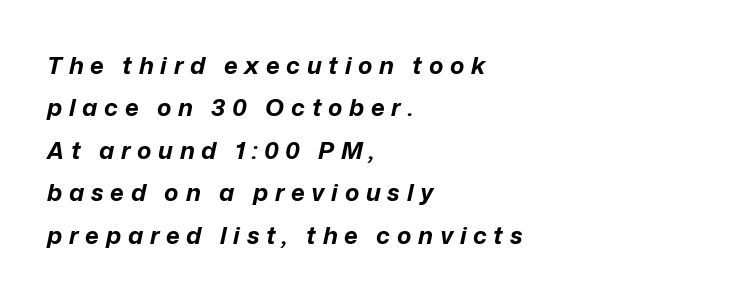
Q: Is the text bold? A: Yes.
Q: Is the text italic (slanted)? A: Yes, it leans right by about 12 degrees.
Q: Is the text underlined? A: No.
Q: How is the paragraph aligned? A: Left-aligned.
Q: Is the spacing between letters normal or unusually wide? A: Unusually wide.
